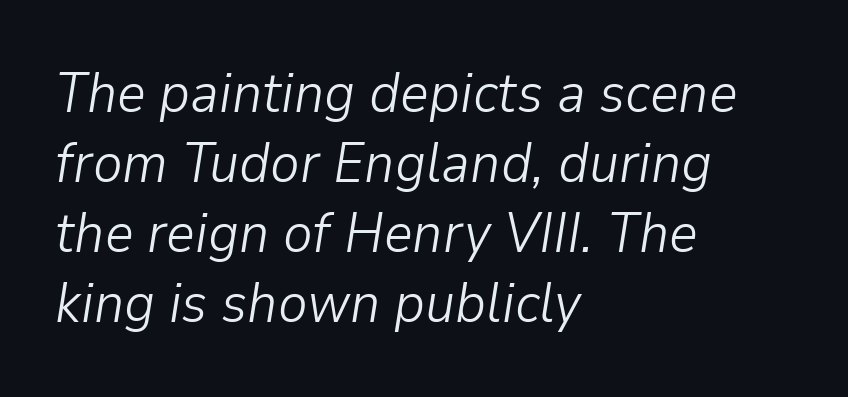
Q: Is the text bold? A: No.
Q: Is the text italic (slanted)? A: Yes, it leans right by about 9 degrees.
Q: Is the text underlined? A: No.
Q: How is the paragraph aligned? A: Left-aligned.
Q: Is the spacing between letters normal or unusually wide? A: Normal.
Q: Is the spacing between lines tight, normal or loose? A: Normal.
Q: Width (condensed, normal, or wide)? A: Normal.
Q: Stroke contrast? A: Low.
Q: x-height? A: Medium.
Q: Monospaced? A: No.
